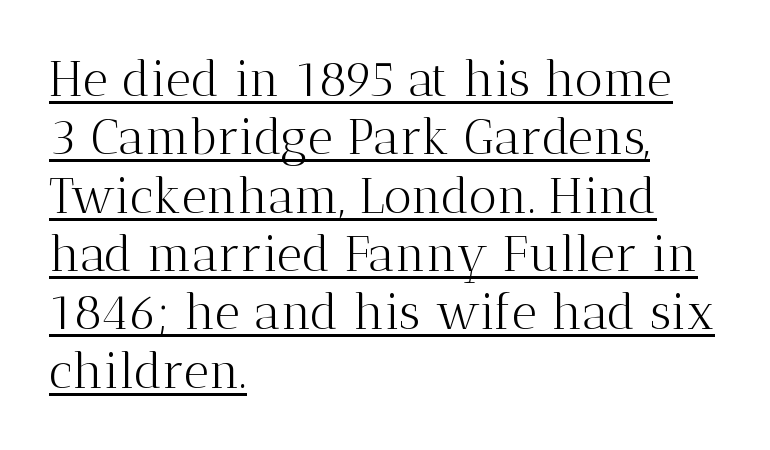
Q: Is the text bold? A: No.
Q: Is the text italic (slanted)? A: No, it is upright.
Q: Is the typeface a serif or a sans-serif typeface? A: Serif.
Q: Is the text underlined? A: Yes.
Q: How is the paragraph aligned? A: Left-aligned.
Q: Is the spacing between letters normal or unusually wide? A: Normal.
Q: Width (condensed, normal, or wide)? A: Normal.
Q: Stroke contrast? A: Medium.
Q: x-height? A: Medium.
Q: Monospaced? A: No.
